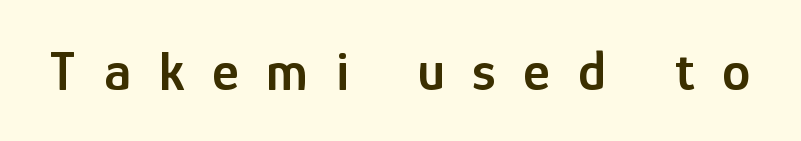
Q: Is the text bold? A: Semi-bold.
Q: Is the text italic (slanted)? A: No, it is upright.
Q: Is the typeface a serif or a sans-serif typeface? A: Sans-serif.
Q: Is the text underlined? A: No.
Q: Is the spacing between letters normal or unusually wide? A: Unusually wide.
Q: Width (condensed, normal, or wide)? A: Condensed.
Q: Stroke contrast? A: Low.
Q: x-height? A: Medium.
Q: Monospaced? A: No.
